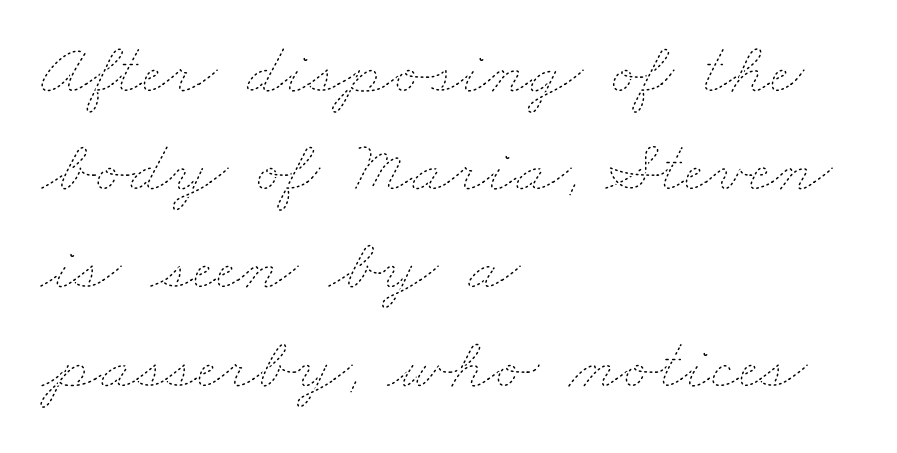
The image shows 75 px thin, wide type; set left-aligned, normal line spacing (1.31x), normal letter spacing, not underlined; low stroke contrast and a small x-height.
